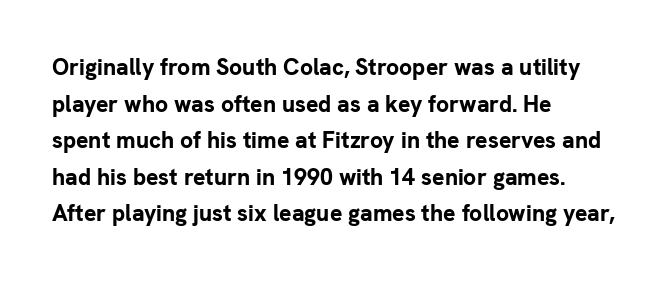
Q: Is the text bold? A: Yes.
Q: Is the text italic (slanted)? A: No, it is upright.
Q: Is the text underlined? A: No.
Q: How is the paragraph aligned? A: Left-aligned.
Q: Is the spacing between letters normal or unusually wide? A: Normal.
Q: Is the spacing between lines tight, normal or loose? A: Normal.
